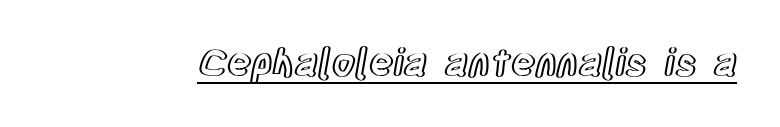
Q: Is the text italic (slanted)? A: Yes.
Q: Is the text underlined? A: Yes.
Q: Is the spacing between letters normal or unusually wide? A: Normal.
Q: Width (condensed, normal, or wide)? A: Condensed.
Q: x-height? A: Large.
Q: Monospaced? A: No.
